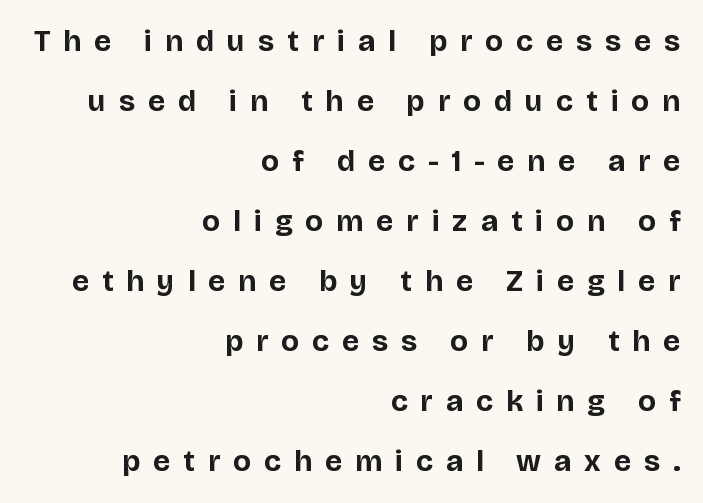
The image shows 30 px bold sans-serif type, upright; set right-aligned, loose line spacing (2.0x), unusually wide letter spacing (+0.44 em), not underlined; low stroke contrast and a large x-height.
